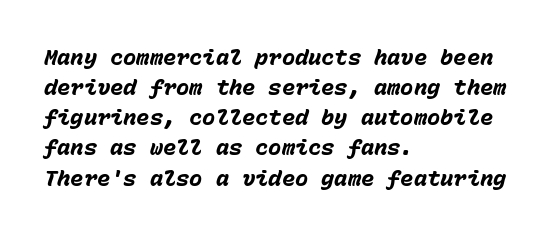
{"italic": "yes", "lean": "right", "slant_degrees": 15, "bold": "yes", "underline": "no", "align": "left", "line_spacing": "normal", "line_spacing_ratio": 1.37, "letter_spacing": "normal", "letter_spacing_em": 0.0, "glyph_px": 22}
